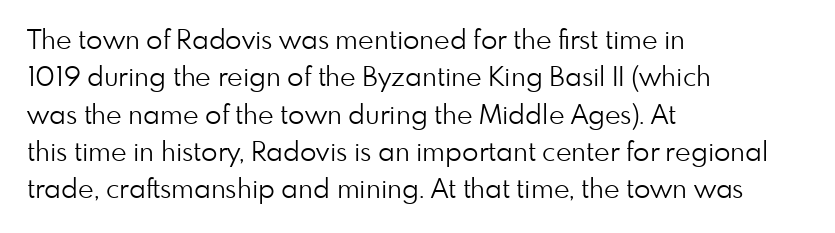
The image shows 27 px text type, upright; set left-aligned, normal line spacing (1.38x), normal letter spacing, not underlined.
